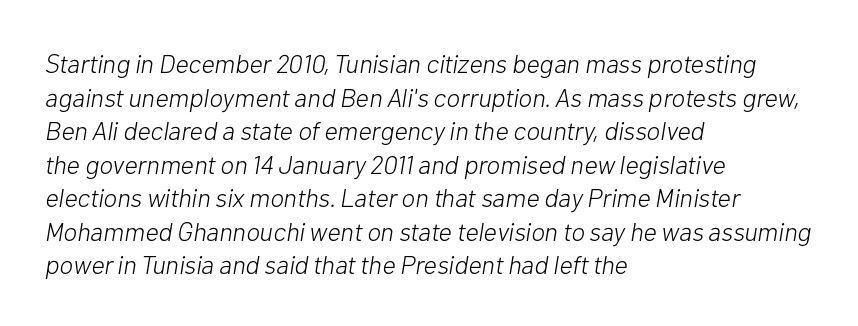
Q: Is the text bold? A: No.
Q: Is the text italic (slanted)? A: Yes, it leans right by about 10 degrees.
Q: Is the text underlined? A: No.
Q: How is the paragraph aligned? A: Left-aligned.
Q: Is the spacing between letters normal or unusually wide? A: Normal.
Q: Is the spacing between lines tight, normal or loose? A: Normal.
